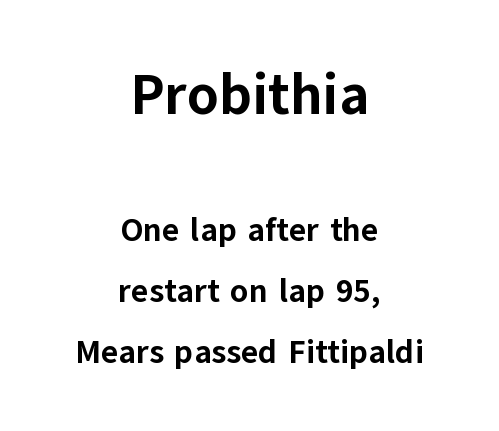
{"serif": "no", "italic": "no", "bold": "yes", "weight": "bold", "width": "normal", "stroke_contrast": "low", "x_height": "medium", "monospaced": "no", "underline": "no", "align": "center", "line_spacing_ratio": 1.86, "letter_spacing": "normal", "letter_spacing_em": 0.0, "larger_block": "first", "size_ratio": 1.73, "glyph_px": 57}
